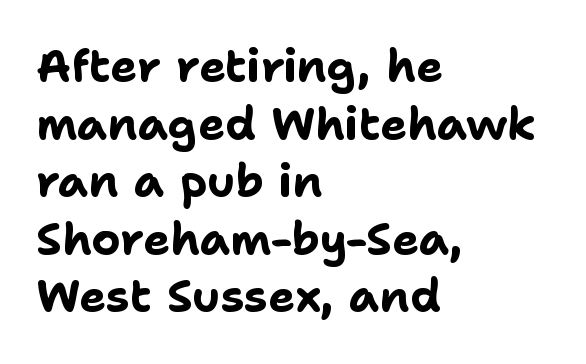
Q: Is the text bold? A: Yes.
Q: Is the text italic (slanted)? A: No, it is upright.
Q: Is the typeface a serif or a sans-serif typeface? A: Sans-serif.
Q: Is the text underlined? A: No.
Q: How is the paragraph aligned? A: Left-aligned.
Q: Is the spacing between letters normal or unusually wide? A: Normal.
Q: Is the spacing between lines tight, normal or loose? A: Normal.
Q: Width (condensed, normal, or wide)? A: Normal.
Q: Stroke contrast? A: Low.
Q: x-height? A: Medium.
Q: Monospaced? A: No.
